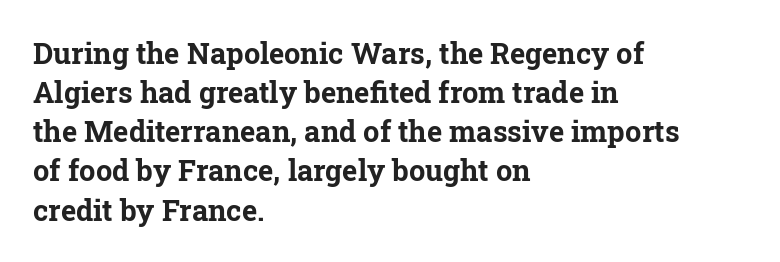
{"serif": "yes", "italic": "no", "bold": "yes", "weight": "bold", "width": "normal", "stroke_contrast": "low", "x_height": "medium", "monospaced": "no", "underline": "no", "align": "left", "line_spacing": "normal", "line_spacing_ratio": 1.35, "letter_spacing": "normal", "letter_spacing_em": 0.0, "glyph_px": 29}
